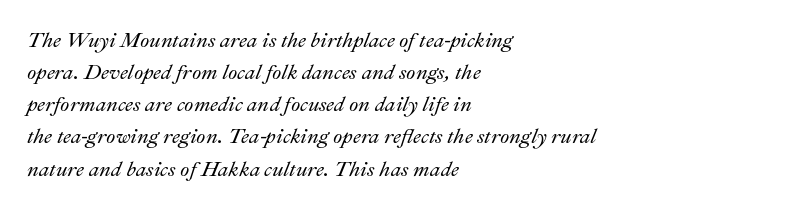
The image shows 21 px text type, italic (leaning right); set left-aligned, normal line spacing (1.53x), normal letter spacing, not underlined.
